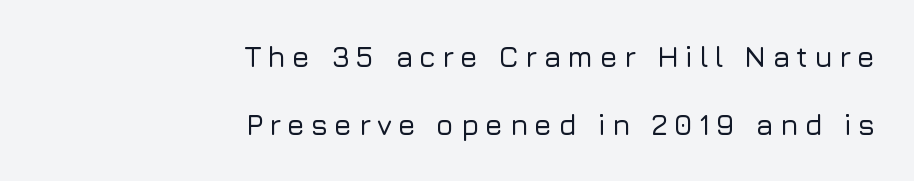
The image shows 29 px sans-serif type, upright; set right-aligned, loose line spacing (2.33x), unusually wide letter spacing (+0.21 em), not underlined; low stroke contrast and a medium x-height.
